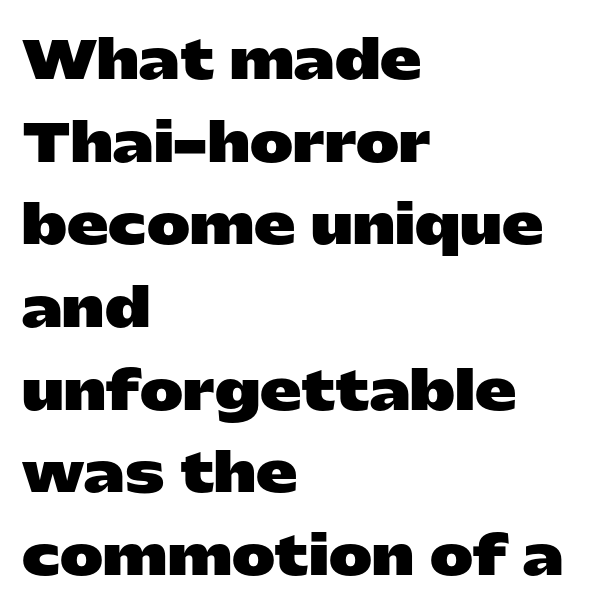
The image shows 52 px heavy, wide sans-serif type, upright; set left-aligned, normal line spacing (1.59x), normal letter spacing, not underlined; low stroke contrast and a medium x-height.
